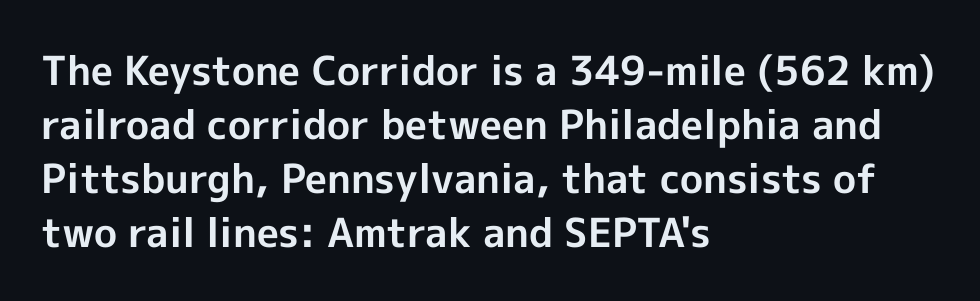
Q: Is the text bold? A: Yes.
Q: Is the text italic (slanted)? A: No, it is upright.
Q: Is the typeface a serif or a sans-serif typeface? A: Sans-serif.
Q: Is the text underlined? A: No.
Q: How is the paragraph aligned? A: Left-aligned.
Q: Is the spacing between letters normal or unusually wide? A: Normal.
Q: Is the spacing between lines tight, normal or loose? A: Normal.
Q: Width (condensed, normal, or wide)? A: Normal.
Q: x-height? A: Medium.
Q: Monospaced? A: No.
